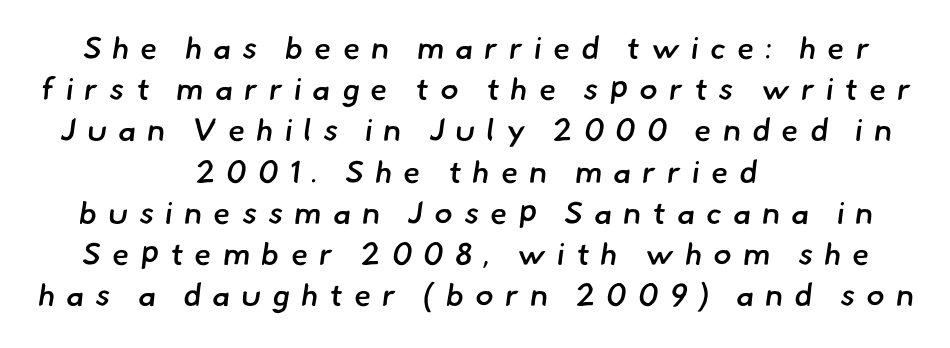
Notice how descenders clear the ascenders below comfortably — that's standard leading. The type family on display is of the sans-serif kind. Someone cranked the tracking dial way up on this one. Glance below the letters and you will spot only blank space. These lines are rendered in a variable-pitch font.
